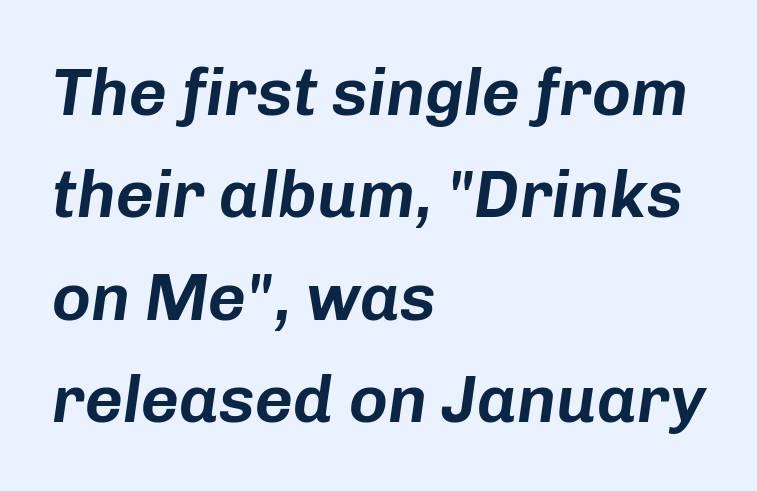
The face used here has a pronounced slope to its letters. A typesetter would call this zero additional tracking. Proportional: the letters do not fall into vertical columns. Short and long lines alike share a common starting point at left. Compared with typical paragraphs, the rows here are spaced about the same.
